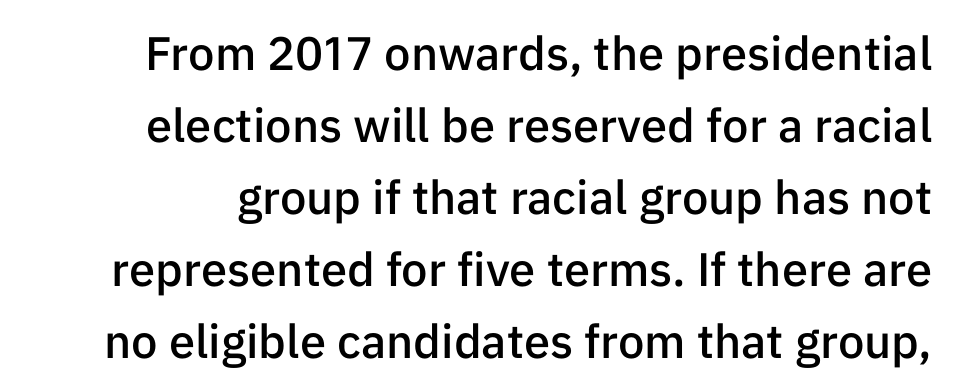
Q: Is the text bold? A: Semi-bold.
Q: Is the text italic (slanted)? A: No, it is upright.
Q: Is the typeface a serif or a sans-serif typeface? A: Sans-serif.
Q: Is the text underlined? A: No.
Q: Is the spacing between letters normal or unusually wide? A: Normal.
Q: Is the spacing between lines tight, normal or loose? A: Normal.
Q: Width (condensed, normal, or wide)? A: Normal.
Q: Stroke contrast? A: Low.
Q: x-height? A: Medium.
Q: Monospaced? A: No.
